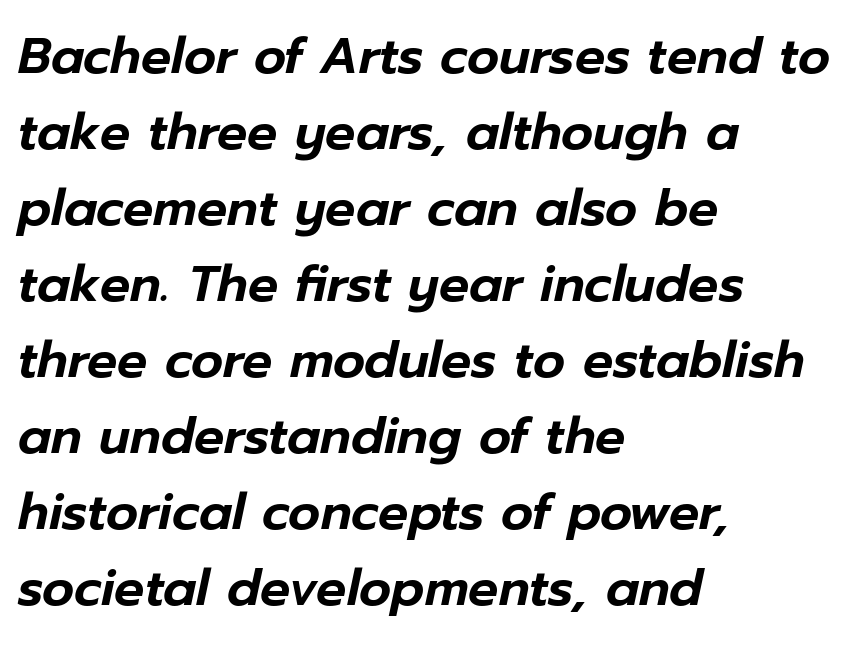
You could not count columns in this text — the font is proportionally spaced. Which margin do the lines hug? The left one — the right edge is uneven. An italicized treatment has been applied to the whole sample. Leading matches the norm, producing a regular column. Honestly, there is no underline to notice here at all. The letterforms sit shoulder to shoulder at normal distance.
